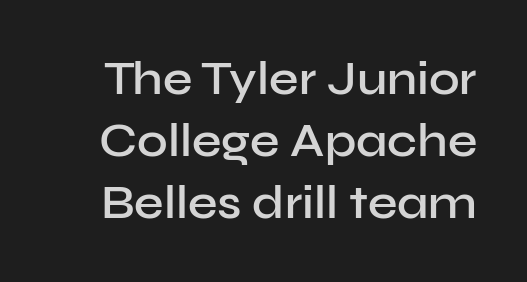
{"serif": "no", "italic": "no", "bold": "semi", "weight": "semibold", "width": "normal", "stroke_contrast": "low", "x_height": "medium", "monospaced": "no", "underline": "no", "line_spacing": "normal", "line_spacing_ratio": 1.32, "letter_spacing": "normal", "letter_spacing_em": 0.0, "glyph_px": 47}
